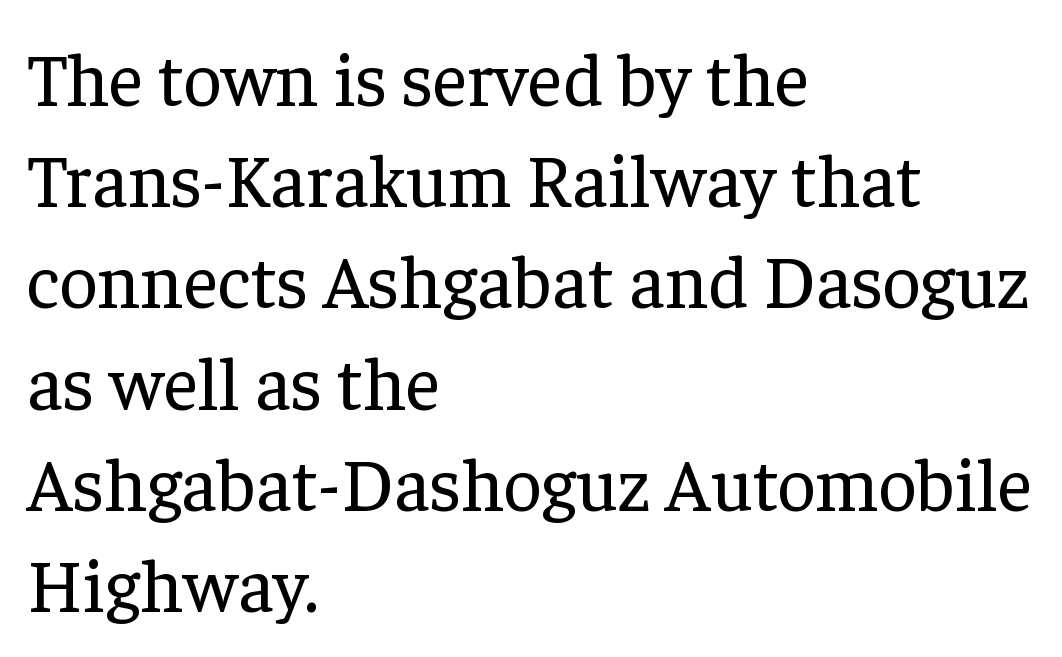
The image shows 75 px regular-weight serif type, upright; set left-aligned, normal line spacing (1.35x), normal letter spacing, not underlined; low stroke contrast and a medium x-height.
